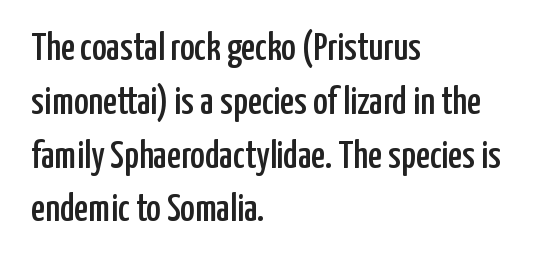
Every row of glyphs begins at an identical x-position on the left. Do the letters lean? They stand straight. Each row of text sits above clean, open space. There is no visible air inserted between adjacent glyphs. This sample keeps an unexceptional amount of space between lines.
